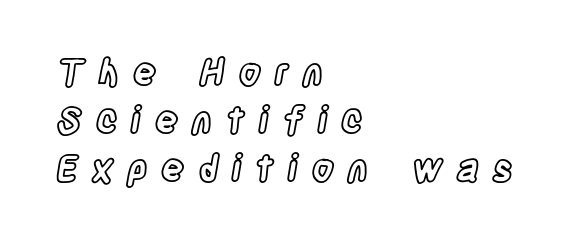
Between one letter and the next there's a generous, obvious gap. Horizontal alignment here is leftward, the default for most running prose. The string is rendered with underlining switched off. Do the characters align in a grid? No, the font is proportional. The rendering uses a moderate line-height, typical for paragraphs.
